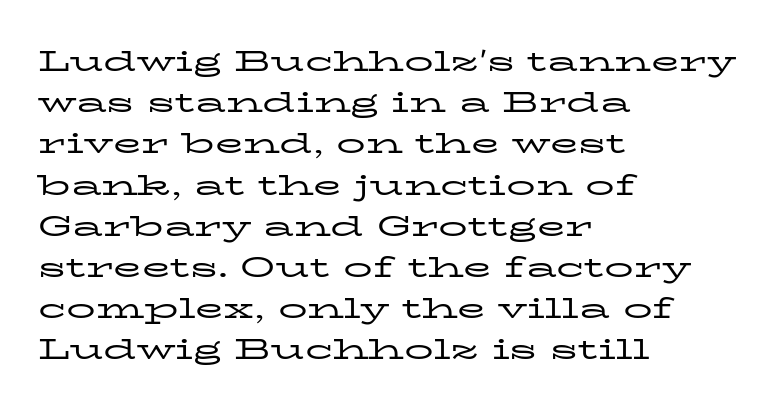
The image shows 29 px regular-weight, wide serif type, upright; set left-aligned, normal line spacing (1.42x), normal letter spacing, not underlined; low stroke contrast and a medium x-height.
